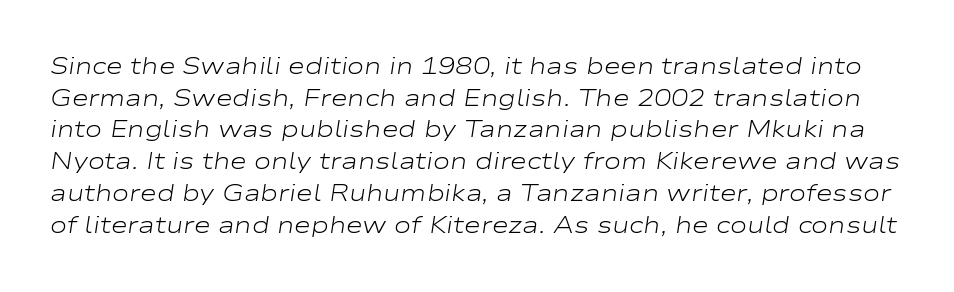
Q: Is the text bold? A: No.
Q: Is the text italic (slanted)? A: Yes, it leans right by about 9 degrees.
Q: Is the text underlined? A: No.
Q: Is the spacing between letters normal or unusually wide? A: Normal.
Q: Is the spacing between lines tight, normal or loose? A: Normal.
